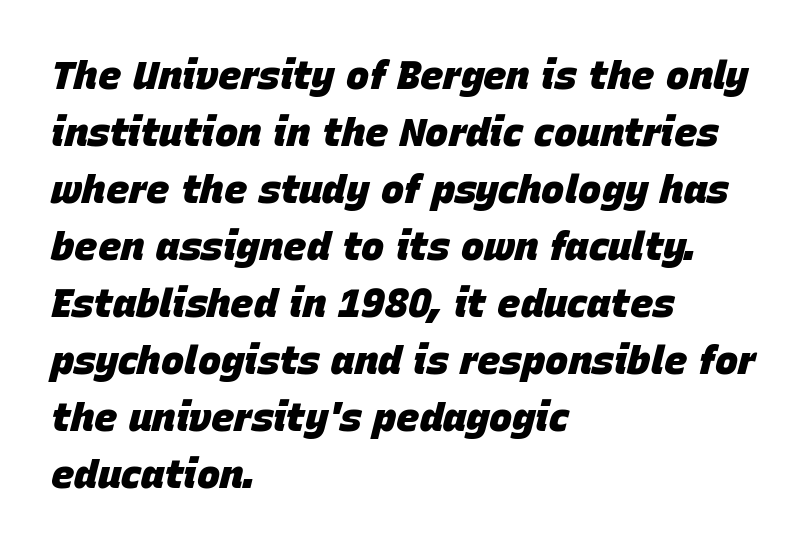
A typesetter would call this leading conventional body-copy spacing. The strokes are fattened all the way to bold. An italicized treatment has been applied to the whole sample. Short and long lines alike share a common starting point at left. Glance below the letters and you will spot only blank space.
